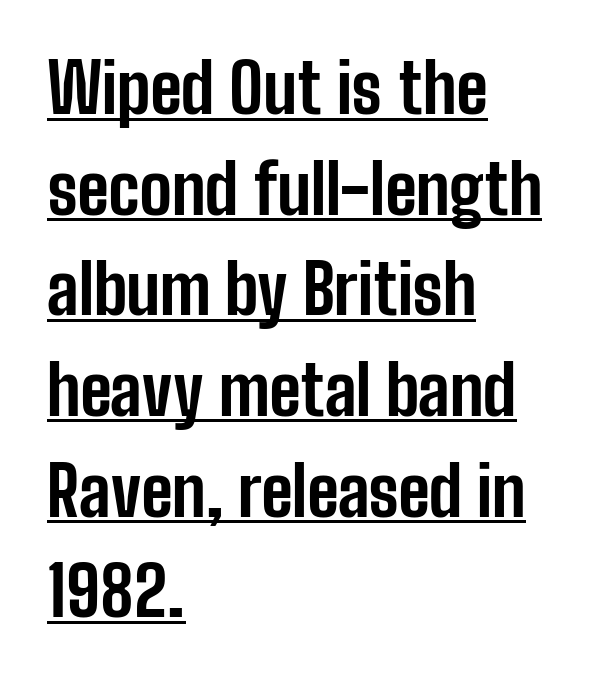
The image shows 68 px bold, condensed sans-serif type, upright; set left-aligned, normal line spacing (1.48x), normal letter spacing, underlined; low stroke contrast and a medium x-height.
